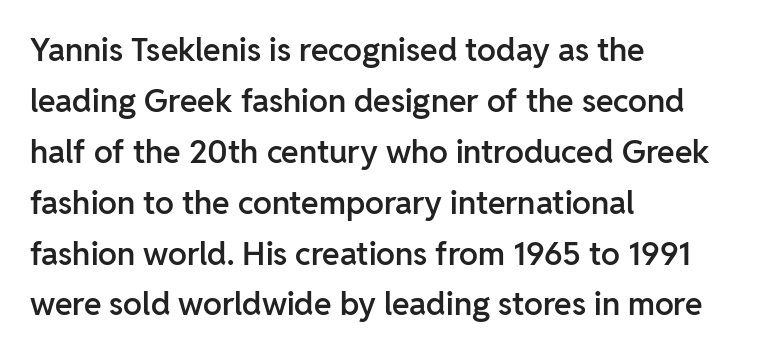
The image shows 32 px semibold sans-serif type, upright; set left-aligned, normal line spacing (1.59x), normal letter spacing, not underlined; low stroke contrast and a medium x-height.
